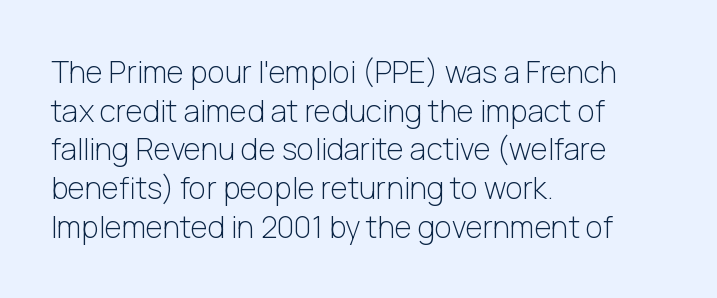
{"serif": "no", "italic": "no", "bold": "no", "weight": "light", "width": "normal", "stroke_contrast": "low", "x_height": "medium", "monospaced": "no", "underline": "no", "align": "left", "line_spacing": "normal", "line_spacing_ratio": 1.29, "letter_spacing": "normal", "letter_spacing_em": 0.0, "glyph_px": 30}
